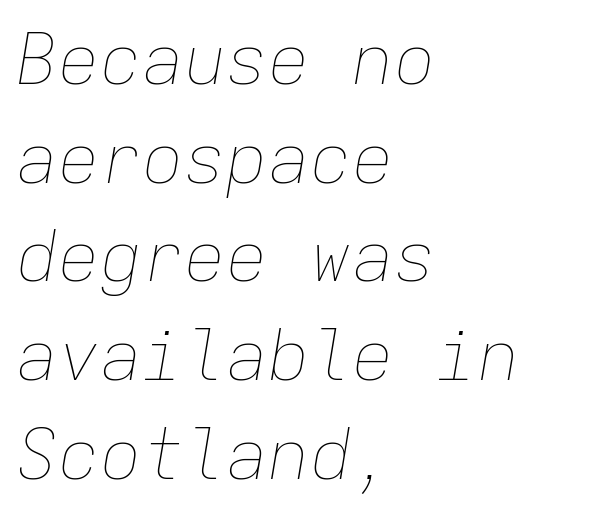
Q: Is the text bold? A: No.
Q: Is the text italic (slanted)? A: Yes, it leans right by about 9 degrees.
Q: Is the text underlined? A: No.
Q: How is the paragraph aligned? A: Left-aligned.
Q: Is the spacing between letters normal or unusually wide? A: Normal.
Q: Is the spacing between lines tight, normal or loose? A: Normal.
Q: Width (condensed, normal, or wide)? A: Normal.
Q: Stroke contrast? A: Low.
Q: x-height? A: Medium.
Q: Monospaced? A: Yes.
